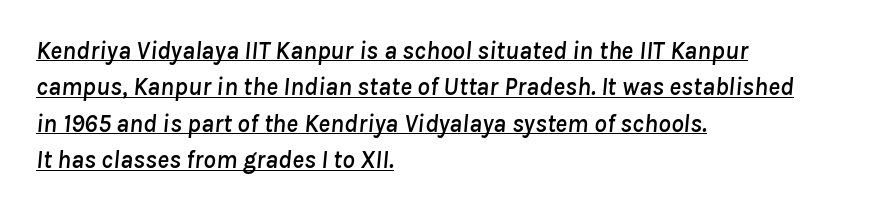
Q: Is the text italic (slanted)? A: Yes, it leans right by about 8 degrees.
Q: Is the text underlined? A: Yes.
Q: How is the paragraph aligned? A: Left-aligned.
Q: Is the spacing between letters normal or unusually wide? A: Normal.
Q: Is the spacing between lines tight, normal or loose? A: Normal.
